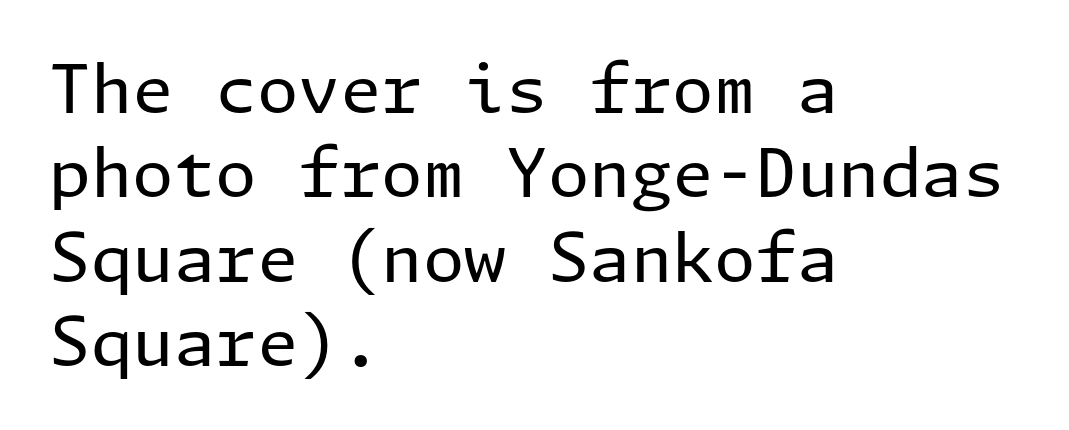
The image shows 67 px regular-weight sans-serif type, upright; set left-aligned, normal line spacing (1.26x), normal letter spacing, not underlined; low stroke contrast and a medium x-height.
